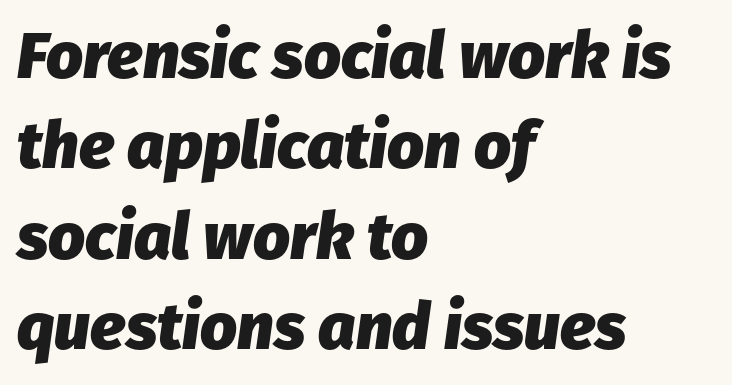
The image shows 65 px heavy type, italic (leaning right); set left-aligned, normal line spacing (1.39x), normal letter spacing, not underlined; low stroke contrast and a medium x-height.
